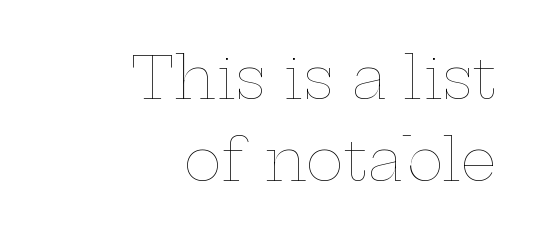
A clean baseline with only descenders dipping below it. You can tell it's not italic because the verticals are truly vertical. A typesetter would call this leading conventional body-copy spacing. Is the block centered? No — it sits flush against the right margin.
